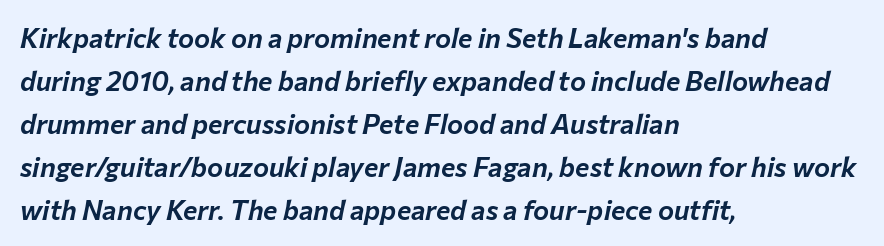
Q: Is the text italic (slanted)? A: Yes, it leans right by about 12 degrees.
Q: Is the text underlined? A: No.
Q: How is the paragraph aligned? A: Left-aligned.
Q: Is the spacing between letters normal or unusually wide? A: Normal.
Q: Is the spacing between lines tight, normal or loose? A: Normal.
